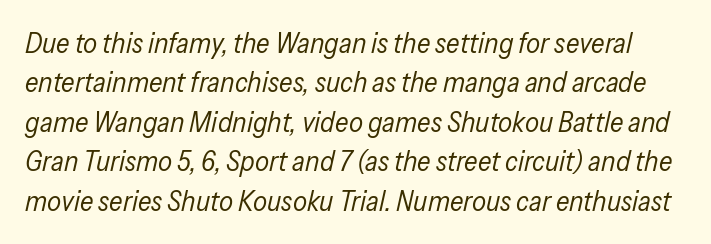
The image shows 28 px regular-weight, condensed type, italic (leaning right); set normal line spacing (1.41x), normal letter spacing, not underlined; low stroke contrast and a medium x-height.
